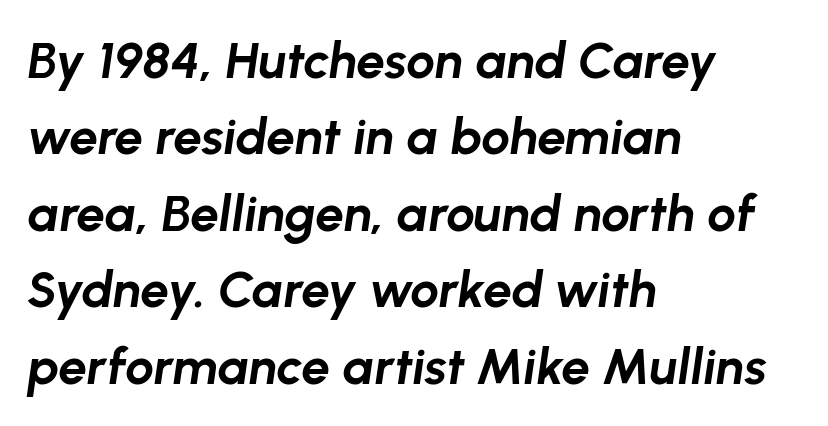
{"italic": "yes", "lean": "right", "slant_degrees": 8, "bold": "yes", "weight": "bold", "width": "normal", "stroke_contrast": "low", "x_height": "medium", "monospaced": "no", "underline": "no", "align": "left", "line_spacing": "normal", "line_spacing_ratio": 1.5, "letter_spacing": "normal", "letter_spacing_em": 0.0, "glyph_px": 51}
